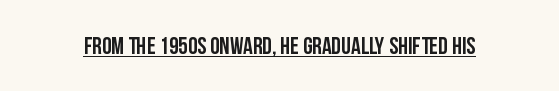
{"italic": "no", "underline": "yes", "letter_spacing": "normal", "letter_spacing_em": 0.0, "glyph_px": 24}
